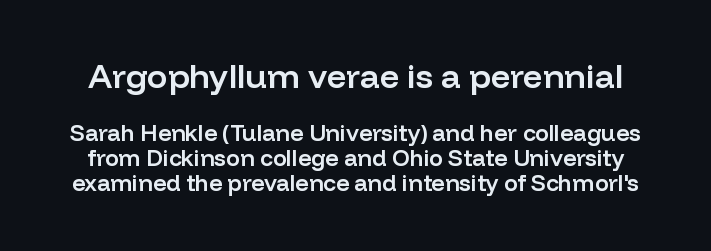
Q: Is the text bold? A: Semi-bold.
Q: Is the text italic (slanted)? A: No, it is upright.
Q: Is the typeface a serif or a sans-serif typeface? A: Sans-serif.
Q: Is the text underlined? A: No.
Q: Is the spacing between letters normal or unusually wide? A: Normal.
Q: Is the spacing between lines tight, normal or loose? A: Tight.
Q: Which block of text is set in a larger size, the first (top) or the second (bottom)? A: The first (top) one.
Q: Width (condensed, normal, or wide)? A: Normal.
Q: Stroke contrast? A: Low.
Q: x-height? A: Medium.
Q: Monospaced? A: No.
